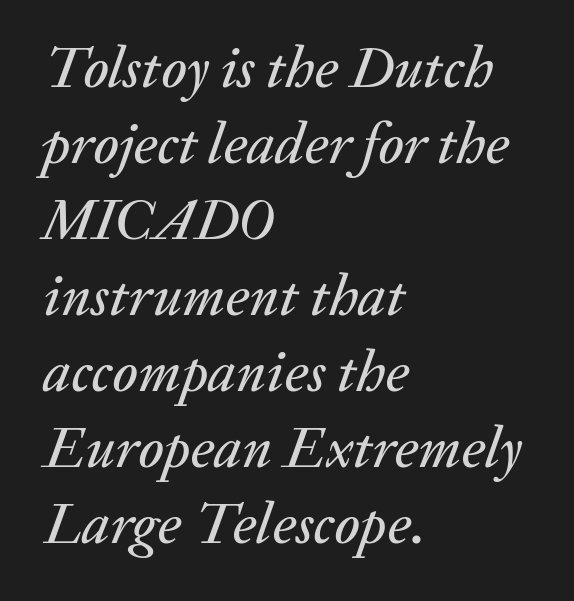
The image shows 58 px text type, italic (leaning right); set left-aligned, normal line spacing (1.31x), normal letter spacing, not underlined; medium stroke contrast and a medium x-height.
